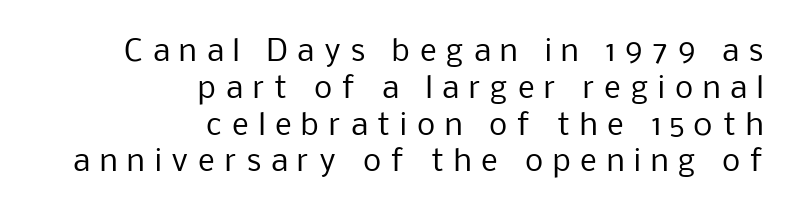
Q: Is the text bold? A: No.
Q: Is the text italic (slanted)? A: No, it is upright.
Q: Is the typeface a serif or a sans-serif typeface? A: Sans-serif.
Q: Is the text underlined? A: No.
Q: How is the paragraph aligned? A: Right-aligned.
Q: Is the spacing between letters normal or unusually wide? A: Unusually wide.
Q: Is the spacing between lines tight, normal or loose? A: Normal.
Q: Width (condensed, normal, or wide)? A: Normal.
Q: Stroke contrast? A: Low.
Q: x-height? A: Medium.
Q: Monospaced? A: No.
